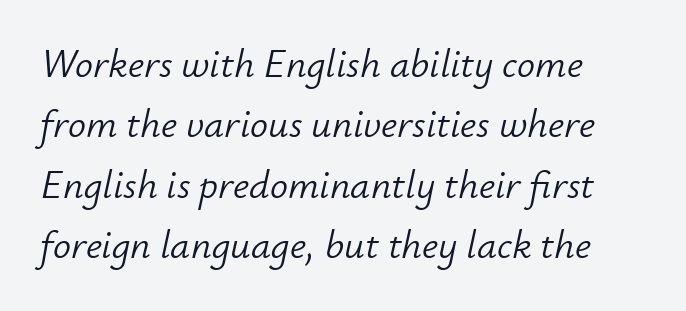
{"italic": "yes", "lean": "right", "slant_degrees": 12, "bold": "no", "weight": "light", "width": "normal", "stroke_contrast": "low", "x_height": "small", "monospaced": "no", "underline": "no", "align": "left", "line_spacing": "normal", "line_spacing_ratio": 1.51, "letter_spacing": "normal", "letter_spacing_em": 0.0, "glyph_px": 40}
